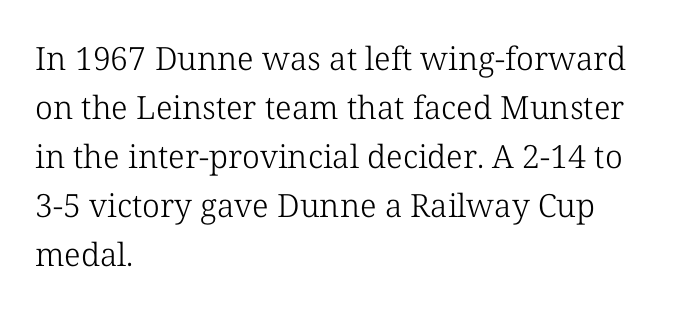
Q: Is the text bold? A: No.
Q: Is the text italic (slanted)? A: No, it is upright.
Q: Is the typeface a serif or a sans-serif typeface? A: Serif.
Q: Is the text underlined? A: No.
Q: How is the paragraph aligned? A: Left-aligned.
Q: Is the spacing between letters normal or unusually wide? A: Normal.
Q: Is the spacing between lines tight, normal or loose? A: Normal.
Q: Width (condensed, normal, or wide)? A: Normal.
Q: Stroke contrast? A: Low.
Q: x-height? A: Medium.
Q: Monospaced? A: No.
